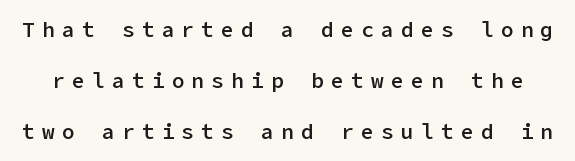
The image shows 21 px text type, upright; set loose line spacing (2.42x), unusually wide letter spacing (+0.35 em), not underlined.
